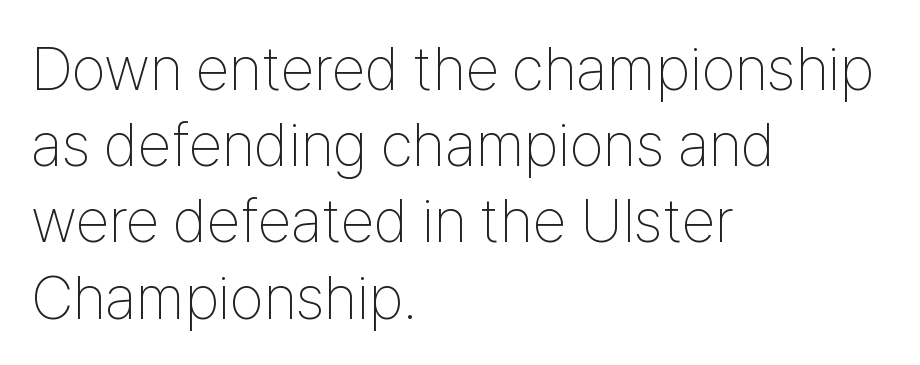
This sample uses plain, unmodified letter spacing. No letter is thick-stroked: the sample isn't bold. The lines are quadded left. Upright lettering throughout. Each letter's strokes conclude bluntly, with no projecting serifs. The leading is moderate, giving the passage an even texture.
